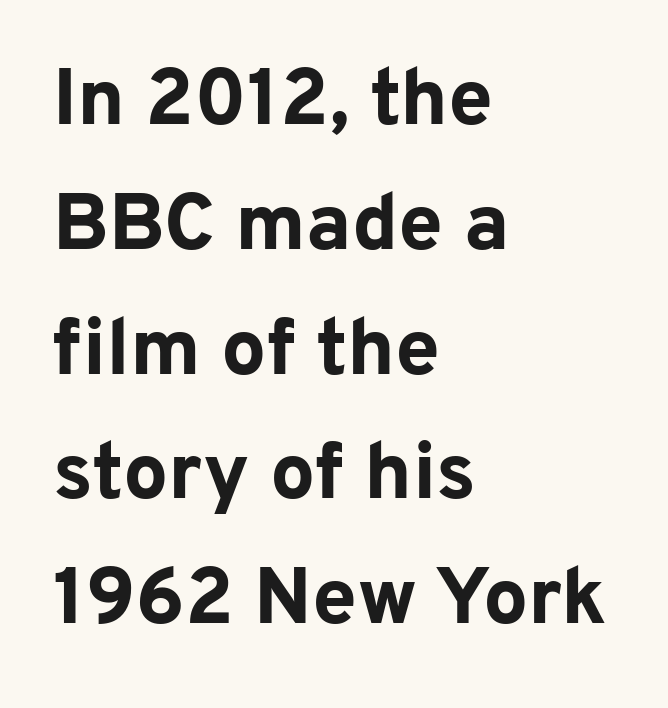
{"serif": "no", "italic": "no", "bold": "yes", "weight": "bold", "width": "normal", "stroke_contrast": "low", "x_height": "medium", "monospaced": "no", "underline": "no", "align": "left", "line_spacing": "normal", "line_spacing_ratio": 1.56, "letter_spacing": "normal", "letter_spacing_em": 0.0, "glyph_px": 80}
